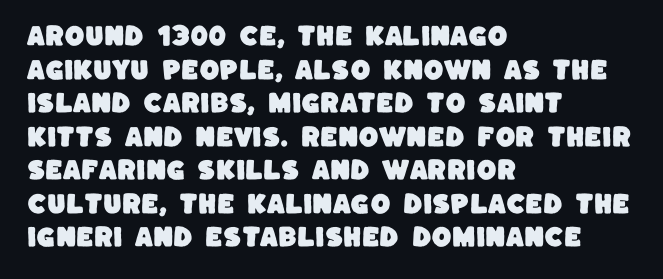
Q: Is the text underlined? A: No.
Q: How is the paragraph aligned? A: Left-aligned.
Q: Is the spacing between letters normal or unusually wide? A: Normal.
Q: Is the spacing between lines tight, normal or loose? A: Normal.
